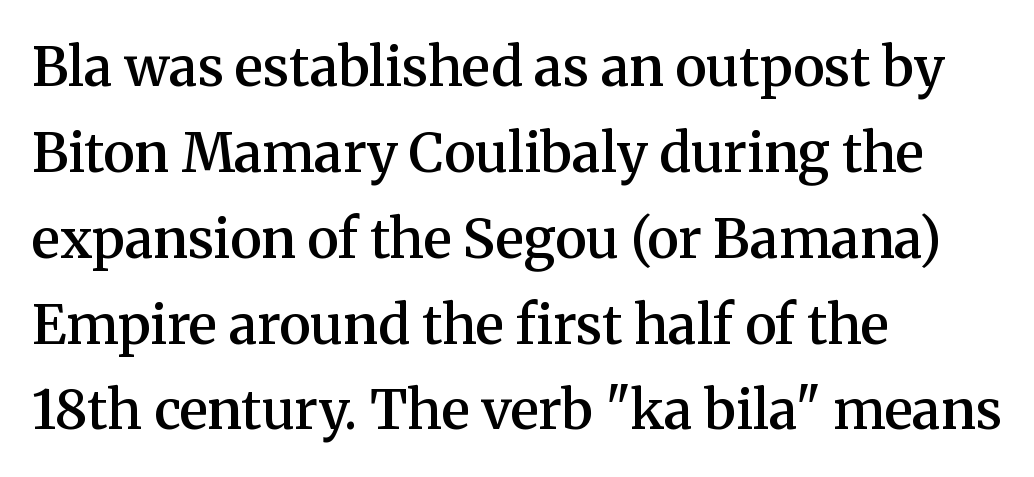
{"serif": "yes", "italic": "no", "bold": "semi", "weight": "semibold", "width": "normal", "stroke_contrast": "medium", "x_height": "medium", "monospaced": "no", "underline": "no", "align": "left", "line_spacing": "normal", "line_spacing_ratio": 1.59, "letter_spacing": "normal", "letter_spacing_em": 0.0, "glyph_px": 54}
